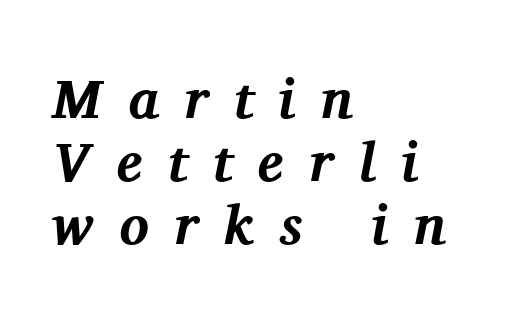
{"serif": "yes", "italic": "yes", "lean": "right", "slant_degrees": 11, "bold": "yes", "weight": "bold", "width": "normal", "stroke_contrast": "medium", "x_height": "medium", "monospaced": "no", "underline": "no", "align": "left", "line_spacing": "tight", "line_spacing_ratio": 1.15, "letter_spacing": "wide", "letter_spacing_em": 0.47, "glyph_px": 55}
